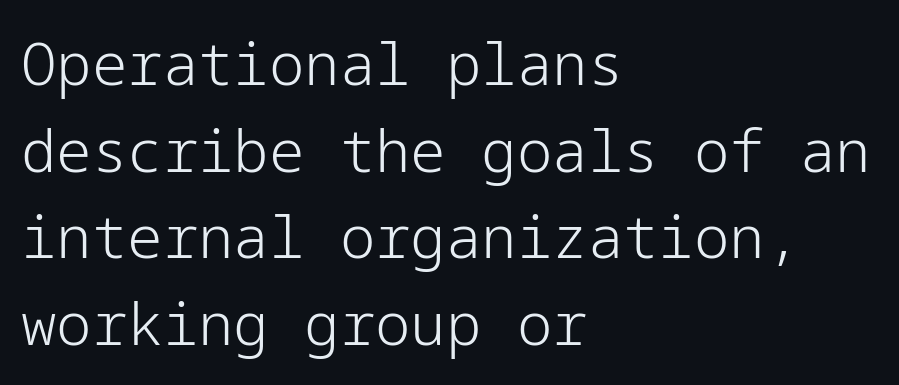
The typesetting does not lean heavy: it is not bold. Leading matches the norm, producing a regular column. The letters stand upright; this is a roman face. Look at the bottom of the vertical strokes: they stop flat, with no serifs. Underlining? Definitely not there. This rendering uses left alignment, leaving the right contour irregular.
